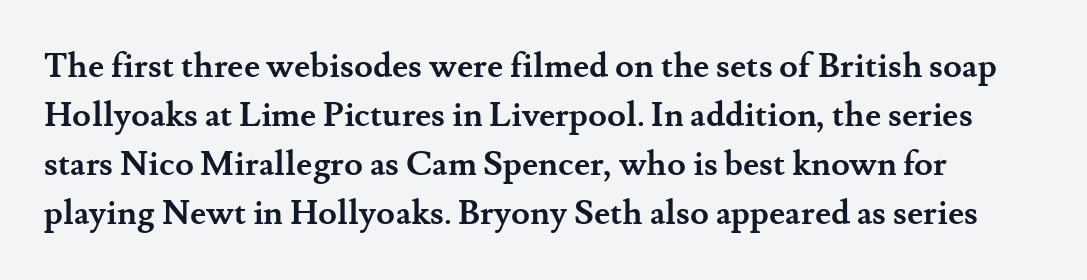
Think of a printed novel: that variable character pitch is what you see here. Every letter is thick-stroked: bold, no question. If you drew a line through each stem, it would be perfectly vertical. Interline gaps are of average width in this sample. Default kerning and tracking; the words read as compact shapes. The zone under the glyphs is completely vacant.
